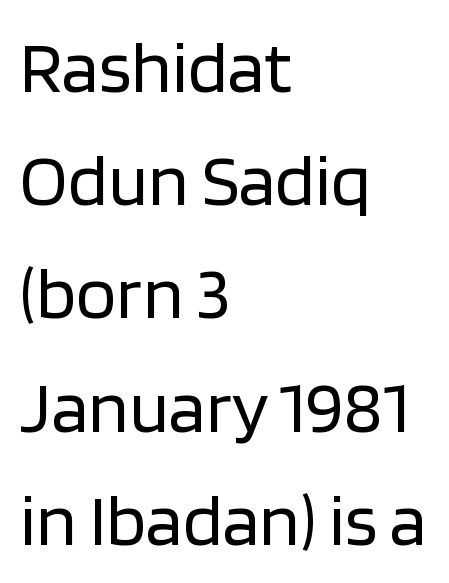
The image shows 74 px regular-weight sans-serif type, upright; set left-aligned, normal line spacing (1.53x), normal letter spacing, not underlined; low stroke contrast and a large x-height.
